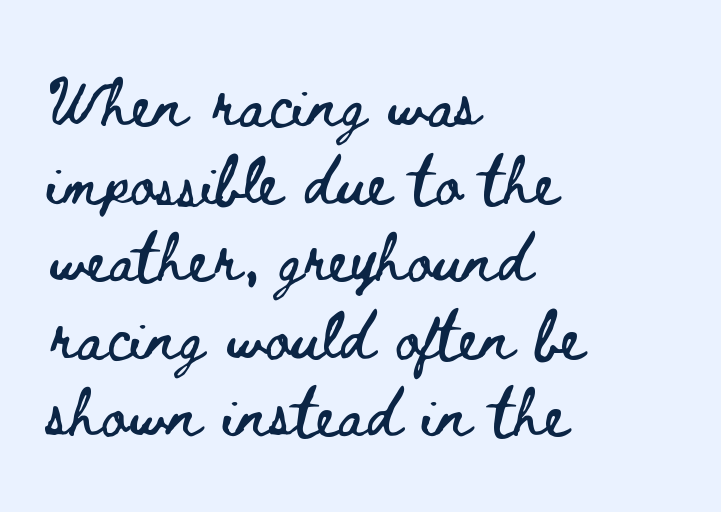
Words appear dense and cohesive because spacing is normal. Summary of vertical rhythm: regular, with standard interline spacing. Is this a fixed-width face? No — the glyphs have proportional, varying widths. One-word summary of the alignment: left. Anything drawn beneath the words? Only blank space.
